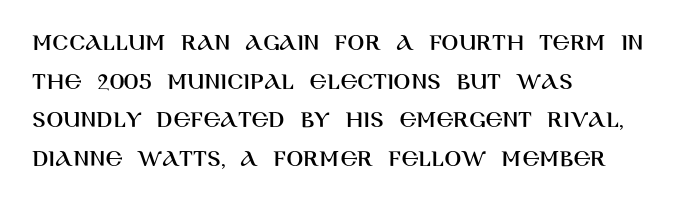
Q: Is the text italic (slanted)? A: No, it is upright.
Q: Is the text underlined? A: No.
Q: How is the paragraph aligned? A: Left-aligned.
Q: Is the spacing between letters normal or unusually wide? A: Normal.
Q: Is the spacing between lines tight, normal or loose? A: Normal.
